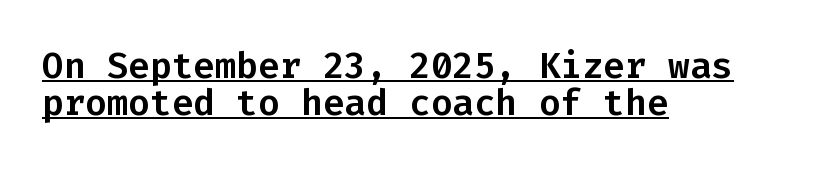
The rendering shows plain stroke endings on the letterforms — a sans-serif design. This sample has the even, mechanical cadence of fixed-width lettering. Honestly, the underline is the first thing you notice here. Interline gaps are noticeably narrow in this sample. There is no visible air inserted between adjacent glyphs. Alignment: flush left.
